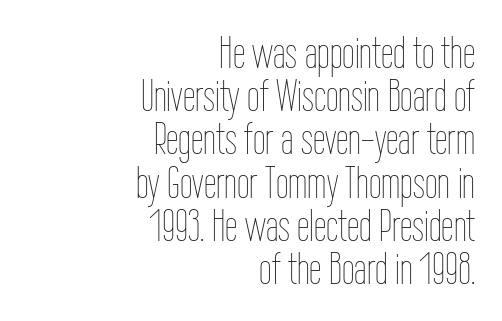
{"italic": "no", "bold": "no", "weight": "thin", "width": "condensed", "stroke_contrast": "low", "x_height": "medium", "monospaced": "no", "underline": "no", "align": "right", "line_spacing": "tight", "line_spacing_ratio": 0.96, "letter_spacing": "normal", "letter_spacing_em": 0.0, "glyph_px": 45}
